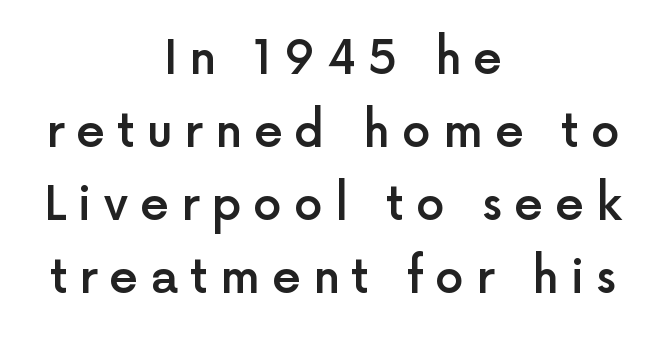
Q: Is the text bold? A: Semi-bold.
Q: Is the text italic (slanted)? A: No, it is upright.
Q: Is the typeface a serif or a sans-serif typeface? A: Sans-serif.
Q: Is the text underlined? A: No.
Q: How is the paragraph aligned? A: Centered.
Q: Is the spacing between letters normal or unusually wide? A: Unusually wide.
Q: Is the spacing between lines tight, normal or loose? A: Normal.
Q: Width (condensed, normal, or wide)? A: Normal.
Q: x-height? A: Medium.
Q: Monospaced? A: No.
